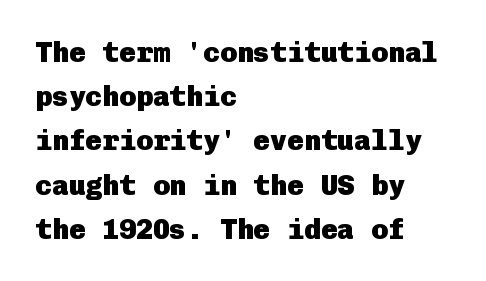
The image shows 28 px heavy sans-serif type, upright; set left-aligned, normal line spacing (1.58x), normal letter spacing, not underlined; low stroke contrast and a medium x-height.
